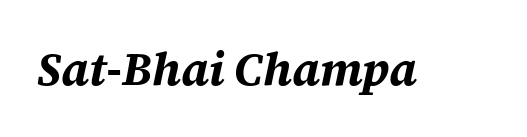
{"italic": "yes", "lean": "right", "slant_degrees": 12, "bold": "yes", "weight": "bold", "width": "normal", "stroke_contrast": "medium", "x_height": "large", "monospaced": "no", "underline": "no", "letter_spacing": "normal", "letter_spacing_em": 0.0, "glyph_px": 46}
